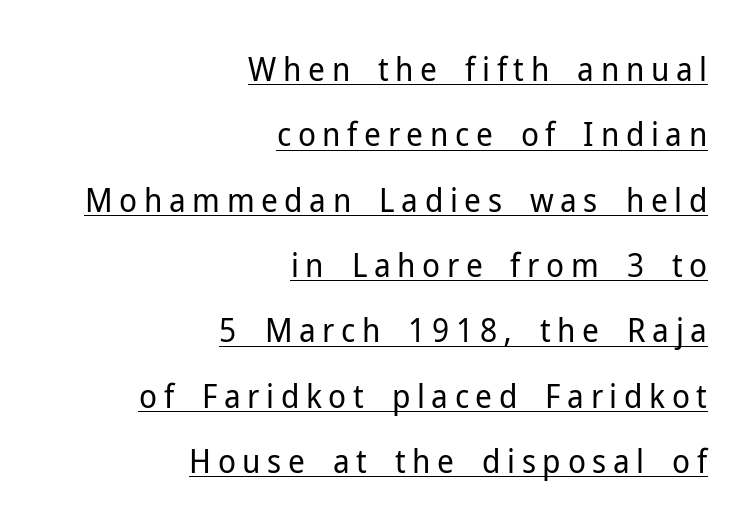
{"serif": "no", "italic": "no", "bold": "no", "weight": "regular", "width": "normal", "stroke_contrast": "low", "x_height": "medium", "monospaced": "no", "underline": "yes", "align": "right", "line_spacing": "loose", "line_spacing_ratio": 1.98, "letter_spacing": "wide", "letter_spacing_em": 0.2, "glyph_px": 33}
